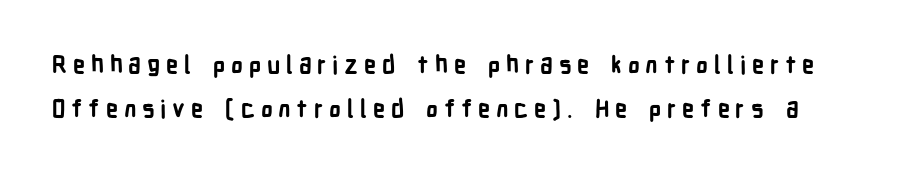
The gap between lines stays unmarked. Students, this is bold: see how much ink each stroke carries. Unlike italic type, these characters show no tilt at all. This sample uses expanded letter spacing, leaving extra air between glyphs.
